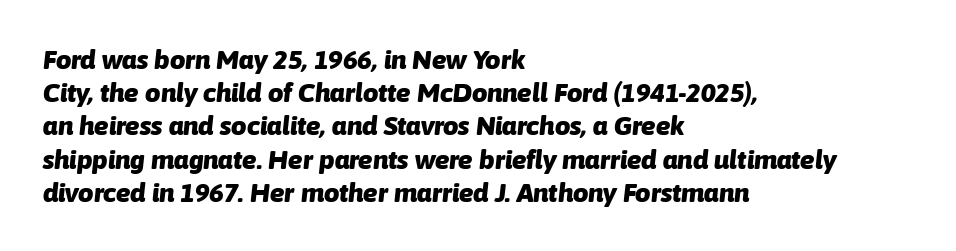
Q: Is the text bold? A: Yes.
Q: Is the text italic (slanted)? A: Yes, it leans right by about 6 degrees.
Q: Is the text underlined? A: No.
Q: How is the paragraph aligned? A: Left-aligned.
Q: Is the spacing between letters normal or unusually wide? A: Normal.
